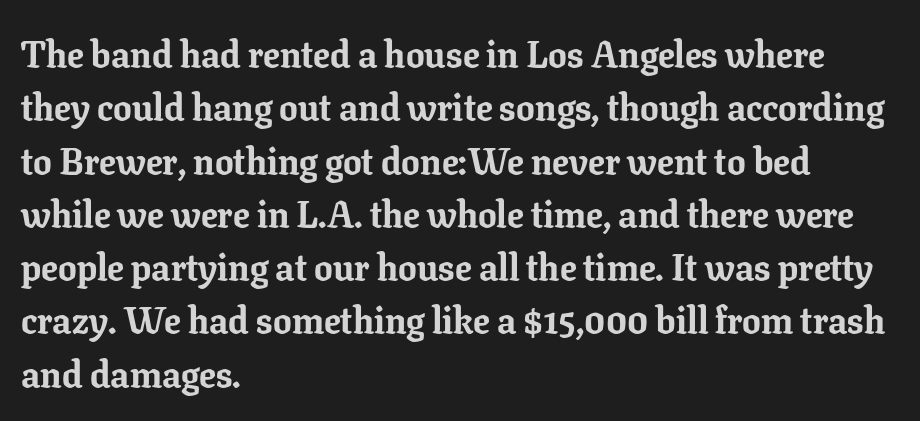
Q: Is the text bold? A: Yes.
Q: Is the text italic (slanted)? A: No, it is upright.
Q: Is the typeface a serif or a sans-serif typeface? A: Serif.
Q: Is the text underlined? A: No.
Q: How is the paragraph aligned? A: Left-aligned.
Q: Is the spacing between letters normal or unusually wide? A: Normal.
Q: Is the spacing between lines tight, normal or loose? A: Normal.
Q: Width (condensed, normal, or wide)? A: Normal.
Q: Stroke contrast? A: Low.
Q: x-height? A: Medium.
Q: Monospaced? A: No.
